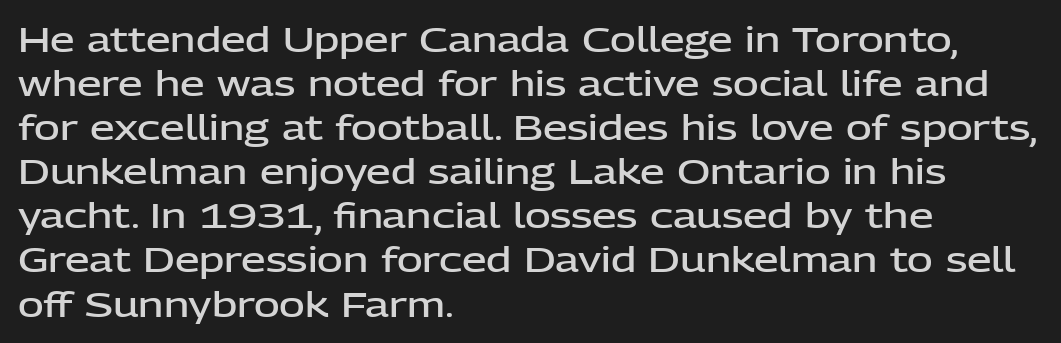
The face used here is a semibold: visibly heavier than regular, lighter than bold. Vertical strokes here are truly vertical. The rendering shows plain stroke endings on the letterforms — a sans-serif design. Regarding leading, the lines here are spaced in the standard way. The face used here is proportionally spaced, like ordinary book or web type.
